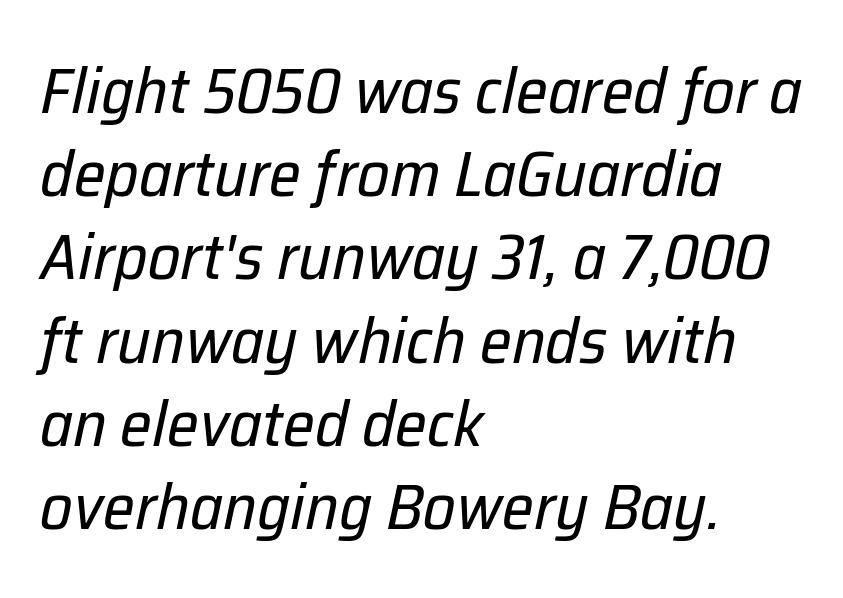
The letterforms sit at book weight or below. Layout note: lines flush left. Honestly, there is no underline to notice here at all. A typesetter would call this zero additional tracking. Line spacing here is normal. These lines are rendered in a variable-pitch font.
